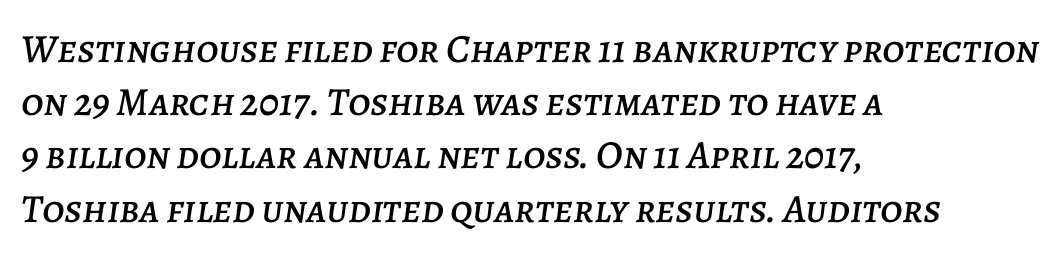
{"italic": "yes", "lean": "right", "slant_degrees": 7, "width": "normal", "stroke_contrast": "low", "x_height": "large", "monospaced": "no", "underline": "no", "align": "left", "line_spacing": "normal", "line_spacing_ratio": 1.33, "letter_spacing": "normal", "letter_spacing_em": 0.0, "glyph_px": 40}
